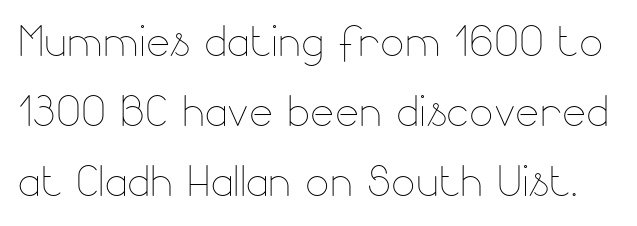
{"italic": "no", "bold": "no", "weight": "thin", "width": "normal", "stroke_contrast": "low", "x_height": "small", "monospaced": "no", "underline": "no", "line_spacing_ratio": 1.23, "letter_spacing": "normal", "letter_spacing_em": 0.0, "glyph_px": 57}
